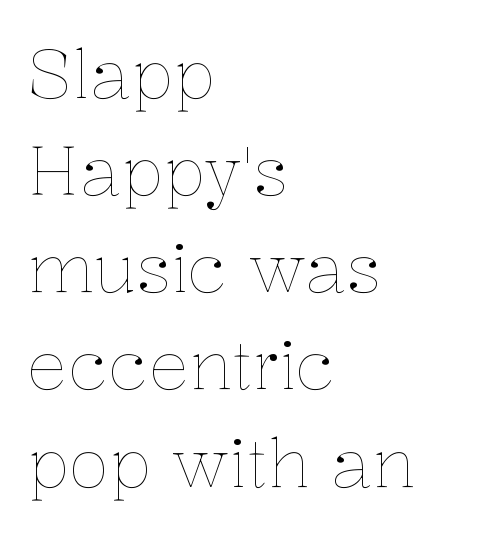
Q: Is the text bold? A: No.
Q: Is the text italic (slanted)? A: No, it is upright.
Q: Is the text underlined? A: No.
Q: How is the paragraph aligned? A: Left-aligned.
Q: Is the spacing between letters normal or unusually wide? A: Normal.
Q: Is the spacing between lines tight, normal or loose? A: Normal.
Q: Width (condensed, normal, or wide)? A: Normal.
Q: Stroke contrast? A: Low.
Q: x-height? A: Medium.
Q: Monospaced? A: No.
